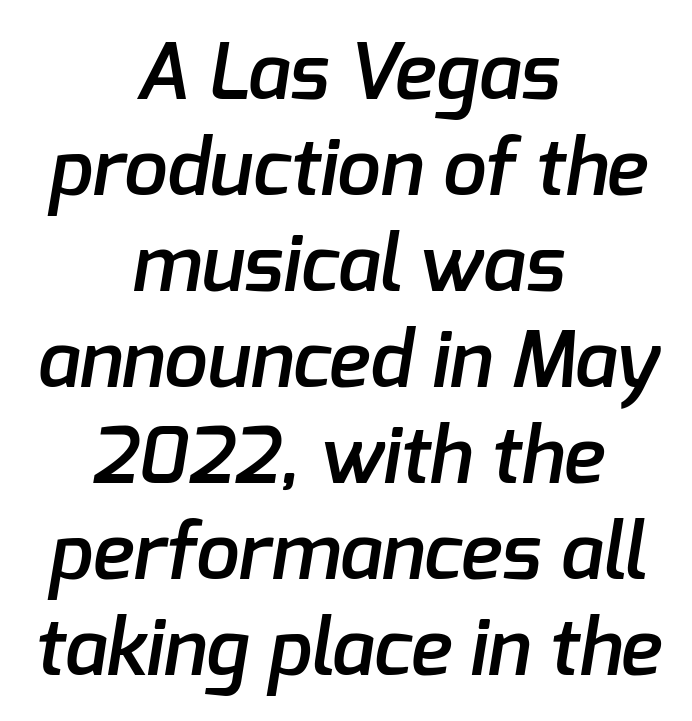
{"serif": "no", "bold": "semi", "weight": "semibold", "width": "normal", "stroke_contrast": "low", "x_height": "medium", "monospaced": "no", "underline": "no", "align": "center", "line_spacing_ratio": 1.23, "letter_spacing": "normal", "letter_spacing_em": 0.0, "glyph_px": 78}
